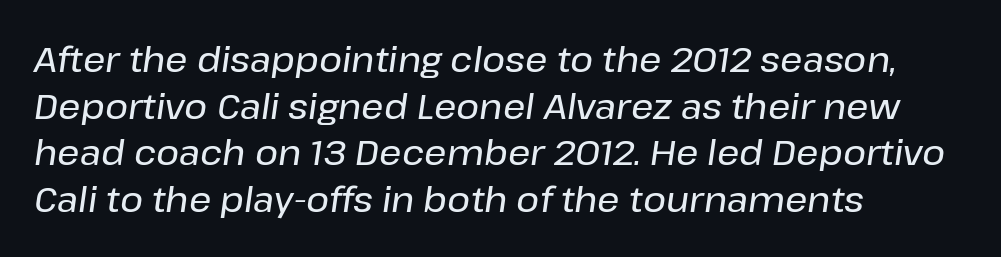
The image shows 35 px text type, italic (leaning right); set left-aligned, normal line spacing (1.33x), normal letter spacing, not underlined; low stroke contrast and a medium x-height.
